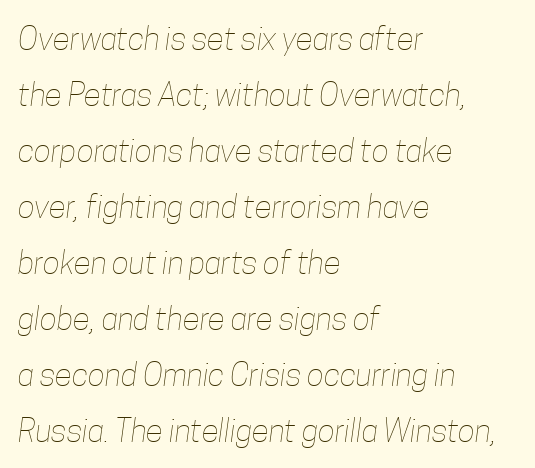
Q: Is the text bold? A: No.
Q: Is the text underlined? A: No.
Q: How is the paragraph aligned? A: Left-aligned.
Q: Is the spacing between letters normal or unusually wide? A: Normal.
Q: Width (condensed, normal, or wide)? A: Condensed.
Q: Stroke contrast? A: Low.
Q: x-height? A: Medium.
Q: Monospaced? A: No.
